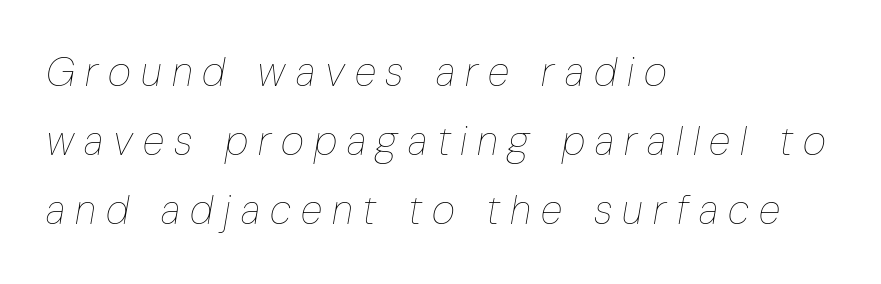
Q: Is the text bold? A: No.
Q: Is the text italic (slanted)? A: Yes, it leans right by about 10 degrees.
Q: Is the text underlined? A: No.
Q: How is the paragraph aligned? A: Left-aligned.
Q: Is the spacing between letters normal or unusually wide? A: Unusually wide.
Q: Width (condensed, normal, or wide)? A: Condensed.
Q: Stroke contrast? A: Low.
Q: x-height? A: Medium.
Q: Monospaced? A: No.
